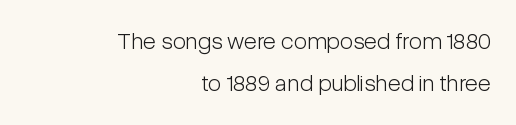
{"italic": "no", "bold": "no", "underline": "no", "align": "right", "line_spacing_ratio": 1.73, "letter_spacing": "normal", "letter_spacing_em": 0.0, "glyph_px": 24}
